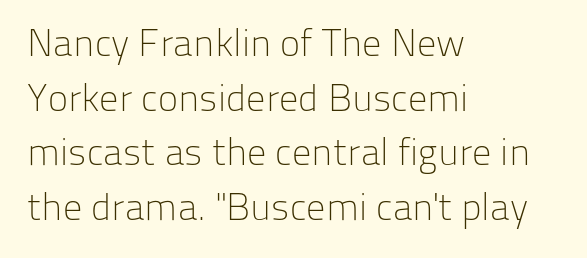
The image shows 38 px light sans-serif type, upright; set left-aligned, normal line spacing (1.44x), normal letter spacing, not underlined; low stroke contrast and a medium x-height.
